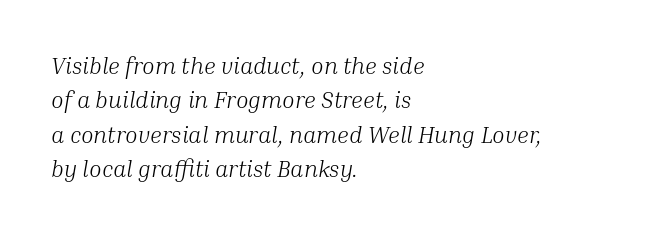
{"italic": "yes", "lean": "right", "slant_degrees": 10, "bold": "no", "underline": "no", "align": "left", "line_spacing": "normal", "line_spacing_ratio": 1.5, "letter_spacing": "normal", "letter_spacing_em": 0.0, "glyph_px": 23}
